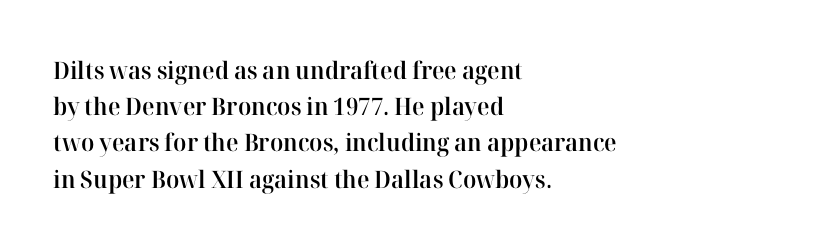
{"italic": "no", "bold": "semi", "underline": "no", "align": "left", "line_spacing": "normal", "line_spacing_ratio": 1.51, "letter_spacing": "normal", "letter_spacing_em": 0.0, "glyph_px": 24}
